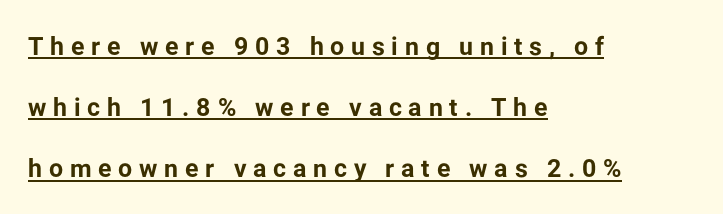
Q: Is the text bold? A: Yes.
Q: Is the text italic (slanted)? A: No, it is upright.
Q: Is the text underlined? A: Yes.
Q: How is the paragraph aligned? A: Left-aligned.
Q: Is the spacing between letters normal or unusually wide? A: Unusually wide.
Q: Is the spacing between lines tight, normal or loose? A: Loose.
